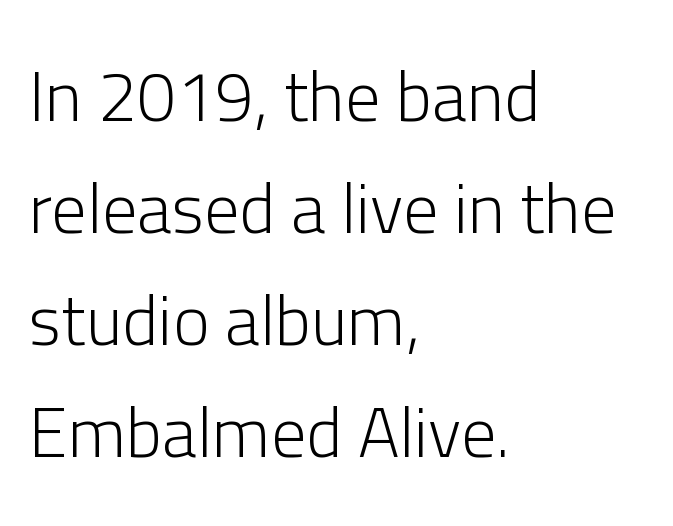
{"serif": "no", "italic": "no", "bold": "no", "weight": "light", "width": "normal", "stroke_contrast": "low", "x_height": "medium", "monospaced": "no", "underline": "no", "align": "left", "line_spacing": "normal", "line_spacing_ratio": 1.6, "letter_spacing": "normal", "letter_spacing_em": 0.0, "glyph_px": 70}
